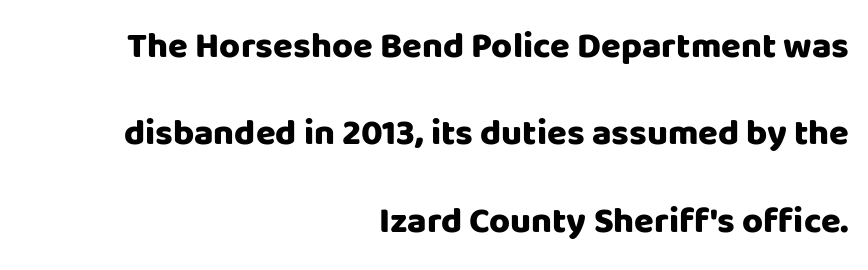
The strip under each line holds only bare page. Students, this is bold: see how much ink each stroke carries. The font family rendered here belongs to the sans-serif group. In terms of posture, this sample is upright.
